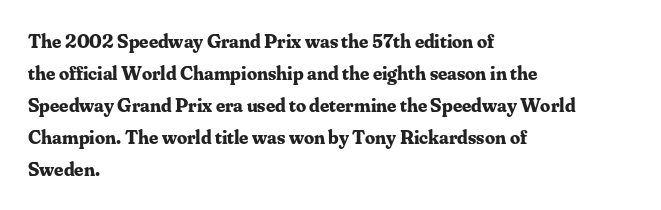
The image shows 20 px bold type, upright; set left-aligned, normal line spacing (1.6x), normal letter spacing, not underlined.
